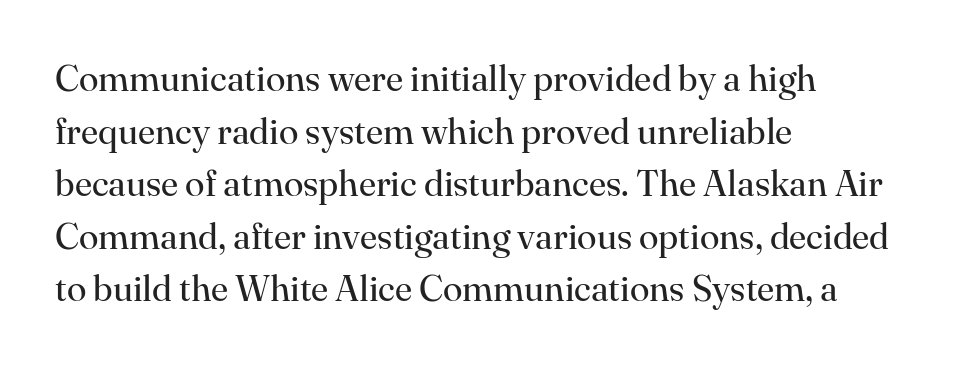
Q: Is the text bold? A: No.
Q: Is the text italic (slanted)? A: No, it is upright.
Q: Is the typeface a serif or a sans-serif typeface? A: Serif.
Q: Is the text underlined? A: No.
Q: How is the paragraph aligned? A: Left-aligned.
Q: Is the spacing between letters normal or unusually wide? A: Normal.
Q: Is the spacing between lines tight, normal or loose? A: Normal.
Q: Width (condensed, normal, or wide)? A: Normal.
Q: Stroke contrast? A: High.
Q: x-height? A: Small.
Q: Monospaced? A: No.
